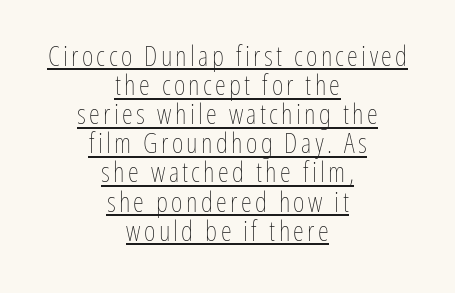
{"italic": "no", "bold": "no", "weight": "thin", "width": "condensed", "stroke_contrast": "low", "x_height": "medium", "monospaced": "no", "underline": "yes", "align": "center", "line_spacing": "tight", "line_spacing_ratio": 1.04, "glyph_px": 28}
